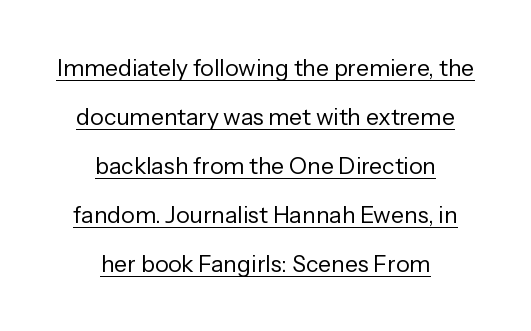
These lines were composed using upright roman letters. Weight: not bold — regular or lighter. A rule runs beneath these lines of type. Rows of type keep a wide berth in the vertical direction.
